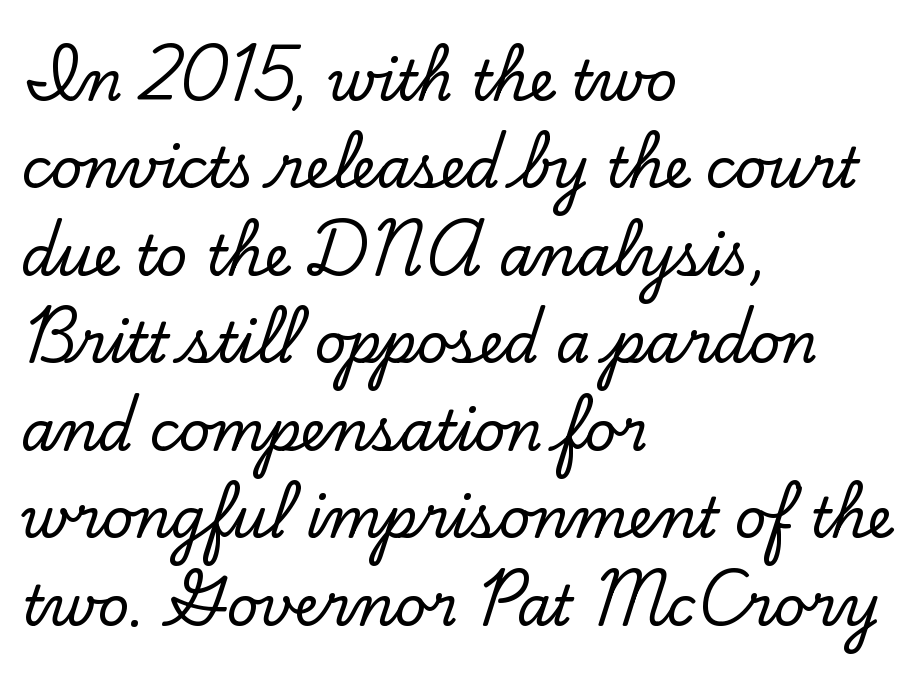
{"serif": "yes", "width": "normal", "stroke_contrast": "low", "x_height": "small", "monospaced": "no", "underline": "no", "align": "left", "line_spacing": "normal", "line_spacing_ratio": 1.59, "letter_spacing": "normal", "letter_spacing_em": 0.0, "glyph_px": 55}
